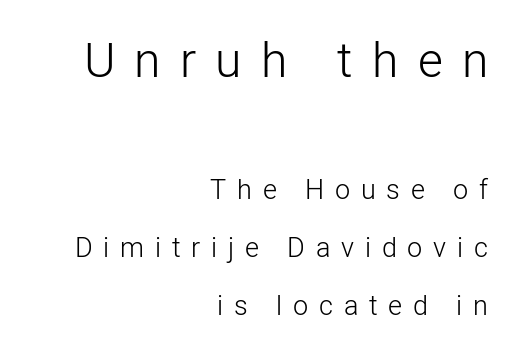
{"serif": "no", "italic": "no", "bold": "no", "weight": "light", "width": "normal", "stroke_contrast": "low", "x_height": "medium", "monospaced": "no", "underline": "no", "align": "right", "line_spacing": "loose", "line_spacing_ratio": 2.14, "letter_spacing": "wide", "letter_spacing_em": 0.4, "larger_block": "first", "size_ratio": 1.78, "glyph_px": 48}
